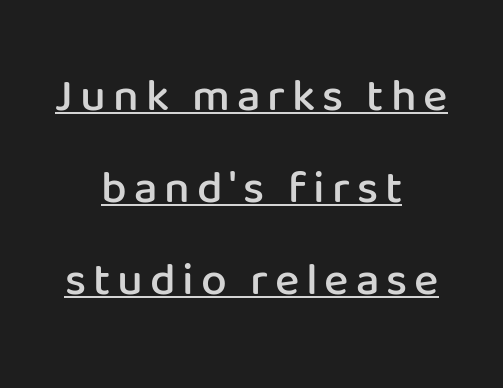
The font family rendered here belongs to the sans-serif group. Summary of weight: moderately heavy, a semibold. A typesetter would call this proportional, since set widths differ per character. The leading is generous, giving the passage an open texture. The specimen includes a rule beneath the text block's lines.
